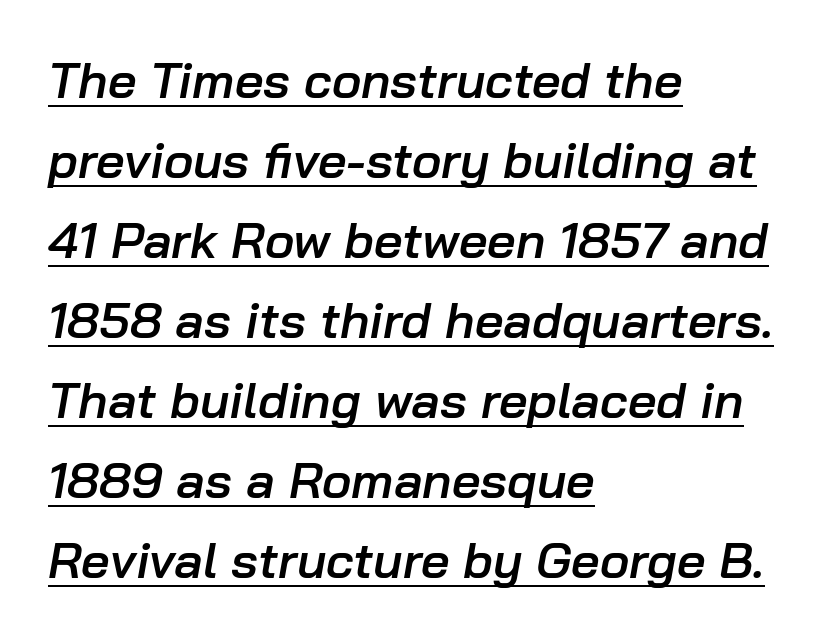
Q: Is the text bold? A: Semi-bold.
Q: Is the text italic (slanted)? A: Yes, it leans right by about 10 degrees.
Q: Is the text underlined? A: Yes.
Q: How is the paragraph aligned? A: Left-aligned.
Q: Is the spacing between letters normal or unusually wide? A: Normal.
Q: Is the spacing between lines tight, normal or loose? A: Normal.
Q: Width (condensed, normal, or wide)? A: Normal.
Q: Stroke contrast? A: Low.
Q: x-height? A: Medium.
Q: Monospaced? A: No.
